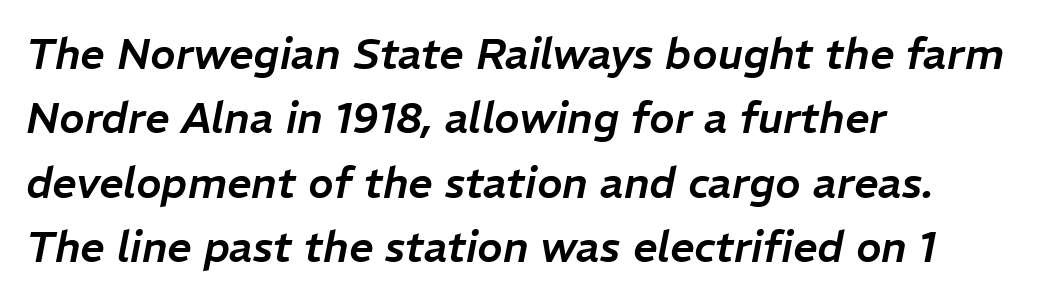
The image shows 43 px text type, italic (leaning right); set left-aligned, normal line spacing (1.5x), normal letter spacing, not underlined; low stroke contrast and a medium x-height.
